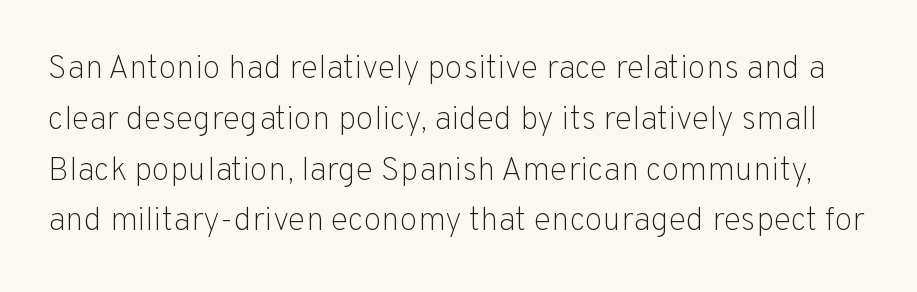
Regarding leading, the lines here are spaced in the standard way. It's the straight-up-and-down kind of type. Letters have the restrained weight of plain body copy at most. There is no visible air inserted between adjacent glyphs. These lines are composed in type without serifs.
